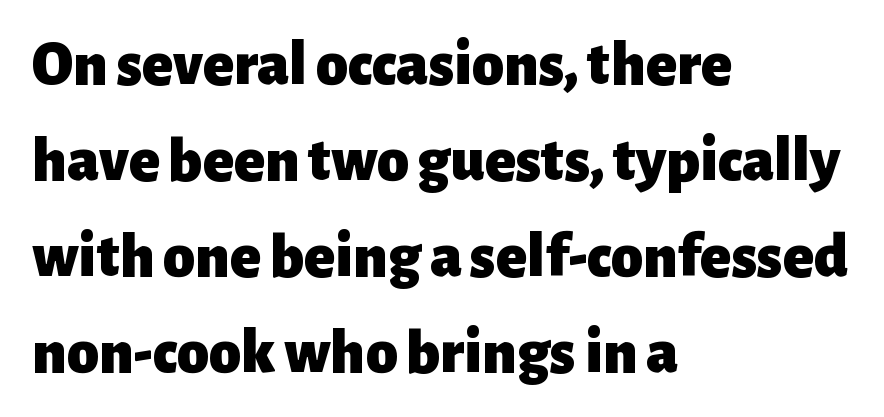
Q: Is the text bold? A: Yes.
Q: Is the text italic (slanted)? A: No, it is upright.
Q: Is the typeface a serif or a sans-serif typeface? A: Sans-serif.
Q: Is the text underlined? A: No.
Q: How is the paragraph aligned? A: Left-aligned.
Q: Is the spacing between letters normal or unusually wide? A: Normal.
Q: Is the spacing between lines tight, normal or loose? A: Normal.
Q: Width (condensed, normal, or wide)? A: Normal.
Q: Stroke contrast? A: Low.
Q: x-height? A: Medium.
Q: Monospaced? A: No.
